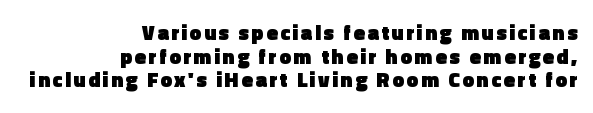
{"italic": "no", "bold": "yes", "underline": "no", "align": "right", "line_spacing": "tight", "line_spacing_ratio": 1.12, "glyph_px": 21}
